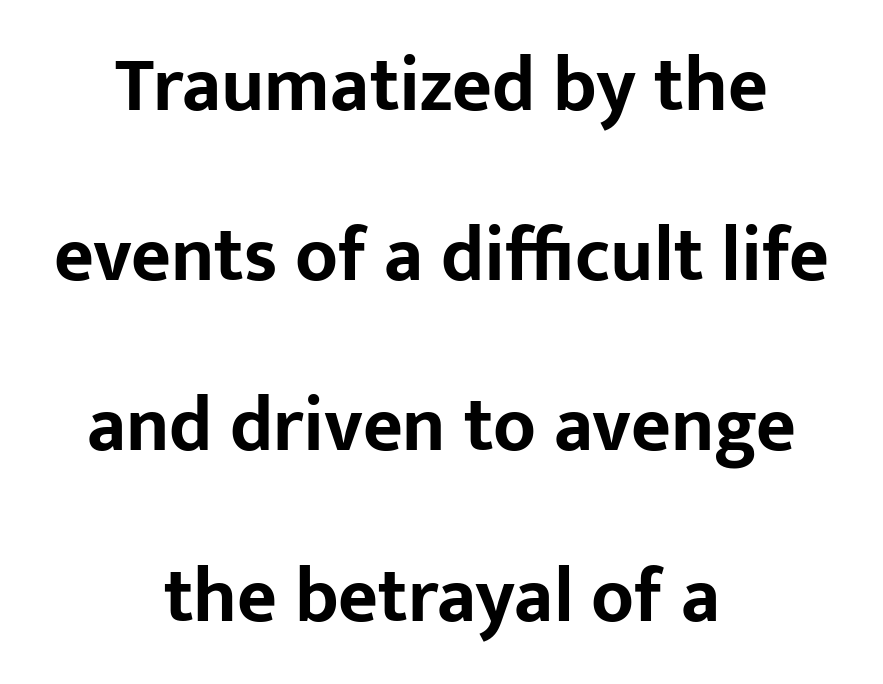
{"serif": "no", "italic": "no", "bold": "yes", "weight": "bold", "width": "normal", "stroke_contrast": "low", "x_height": "medium", "monospaced": "no", "underline": "no", "align": "center", "line_spacing": "loose", "line_spacing_ratio": 2.21, "letter_spacing": "normal", "letter_spacing_em": 0.0, "glyph_px": 77}
